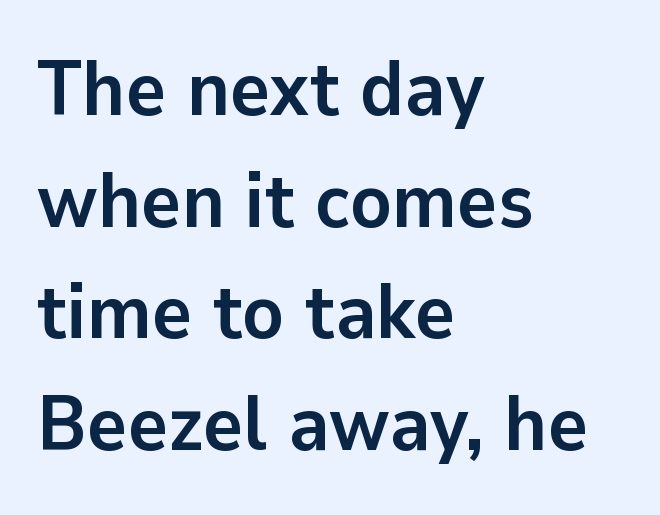
The image shows 77 px semibold sans-serif type, upright; set left-aligned, normal line spacing (1.45x), normal letter spacing, not underlined; low stroke contrast and a medium x-height.
